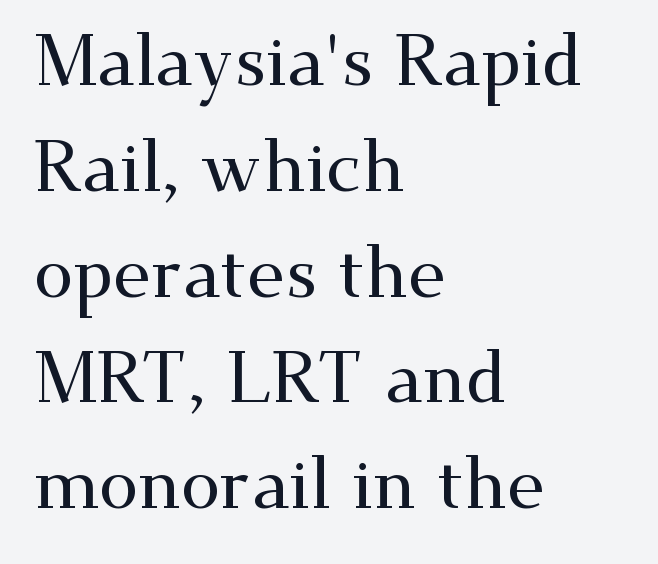
The image shows 71 px wide serif type, upright; set left-aligned, normal line spacing (1.49x), normal letter spacing, not underlined; medium stroke contrast and a small x-height.
